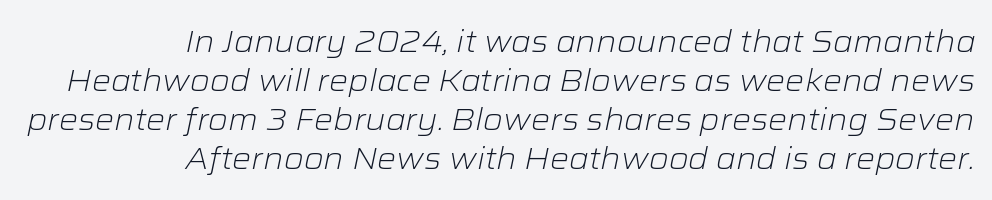
Q: Is the text bold? A: No.
Q: Is the text italic (slanted)? A: Yes, it leans right by about 12 degrees.
Q: Is the text underlined? A: No.
Q: How is the paragraph aligned? A: Right-aligned.
Q: Is the spacing between letters normal or unusually wide? A: Normal.
Q: Is the spacing between lines tight, normal or loose? A: Normal.
Q: Width (condensed, normal, or wide)? A: Wide.
Q: Stroke contrast? A: Low.
Q: x-height? A: Medium.
Q: Monospaced? A: No.
